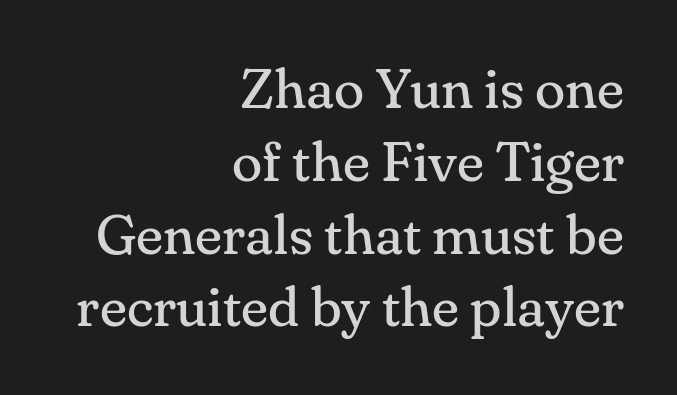
Compared with typical paragraphs, the rows here are spaced about the same. Note the varied advance widths — an 'i' is clearly narrower than an 'm'. Nope, not italic — everything's standing straight. The line texture is even and compact thanks to regular tracking. Any mark beneath the type? The region is blank. Which margin do the lines hug? The right one — the left edge is uneven.
